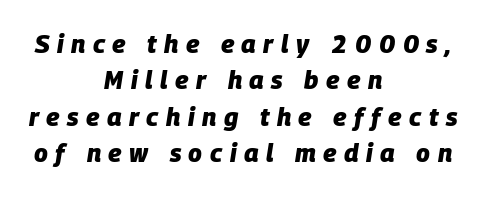
Q: Is the text bold? A: Yes.
Q: Is the text italic (slanted)? A: Yes, it leans right by about 9 degrees.
Q: Is the text underlined? A: No.
Q: How is the paragraph aligned? A: Centered.
Q: Is the spacing between letters normal or unusually wide? A: Unusually wide.
Q: Is the spacing between lines tight, normal or loose? A: Normal.
